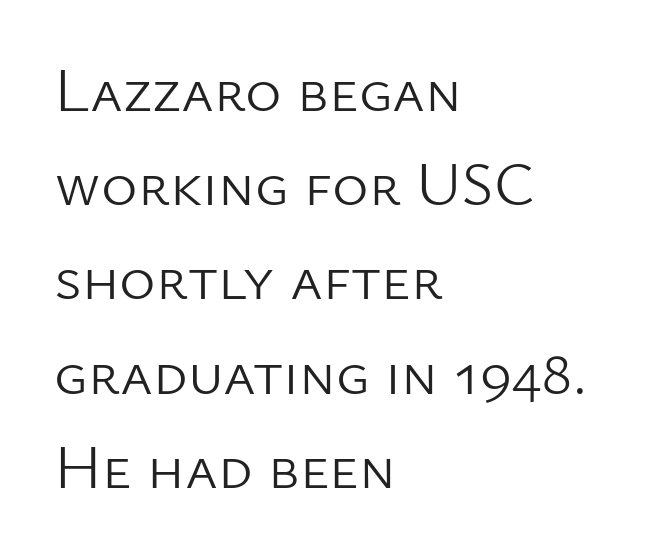
When letters stand straight like this, we call the style roman or upright. The rendering keeps characters at their native spacing. Students, observe: this is what conventionally led text looks like. The typeface chosen for these lines omits serifs. The letters advance in unequal steps, a hallmark of proportional type.
